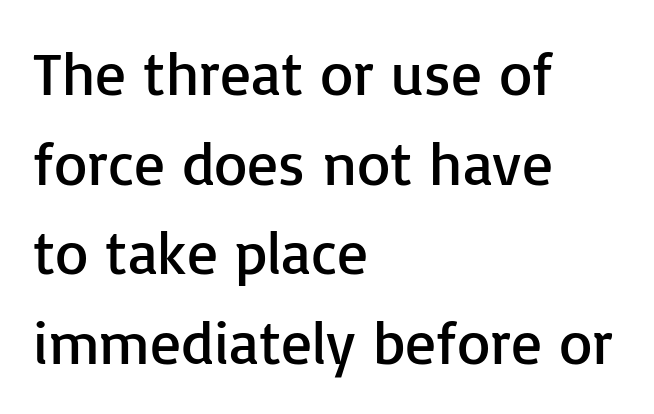
{"serif": "no", "italic": "no", "bold": "no", "weight": "regular", "width": "normal", "stroke_contrast": "low", "x_height": "medium", "monospaced": "no", "underline": "no", "align": "left", "line_spacing": "normal", "line_spacing_ratio": 1.47, "letter_spacing": "normal", "letter_spacing_em": 0.0, "glyph_px": 61}
